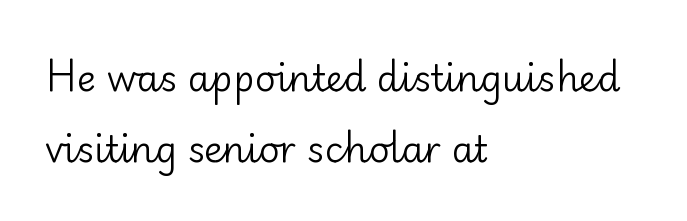
{"serif": "no", "italic": "no", "bold": "no", "weight": "regular", "width": "normal", "stroke_contrast": "low", "x_height": "small", "monospaced": "no", "underline": "no", "align": "left", "line_spacing": "loose", "line_spacing_ratio": 1.96, "letter_spacing": "normal", "letter_spacing_em": 0.0, "glyph_px": 36}
